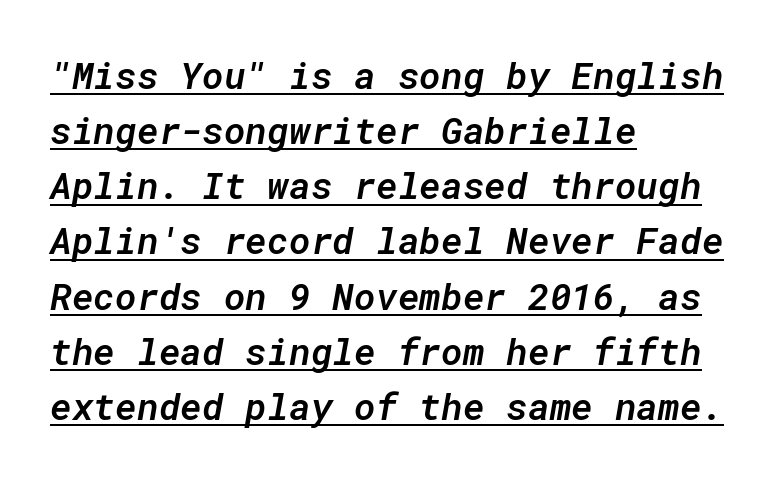
Q: Is the text bold? A: Semi-bold.
Q: Is the text italic (slanted)? A: Yes, it leans right by about 10 degrees.
Q: Is the text underlined? A: Yes.
Q: How is the paragraph aligned? A: Left-aligned.
Q: Is the spacing between letters normal or unusually wide? A: Normal.
Q: Is the spacing between lines tight, normal or loose? A: Normal.
Q: Width (condensed, normal, or wide)? A: Normal.
Q: Stroke contrast? A: Low.
Q: x-height? A: Medium.
Q: Monospaced? A: Yes.
